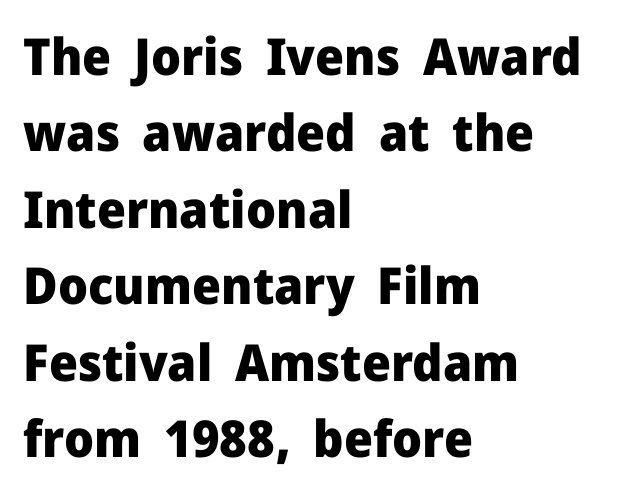
{"serif": "no", "italic": "no", "bold": "yes", "weight": "heavy", "width": "normal", "stroke_contrast": "low", "x_height": "medium", "monospaced": "no", "underline": "no", "align": "left", "line_spacing": "normal", "line_spacing_ratio": 1.5, "letter_spacing": "normal", "letter_spacing_em": 0.0, "glyph_px": 51}
